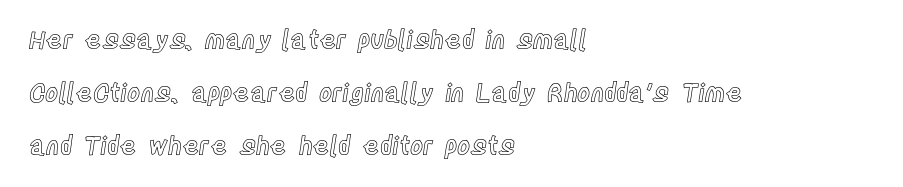
Caption: multi-line text, flush left, ragged right. Nobody drew a line under any word here. You could call the tracking neutral — neither tight nor loose.
